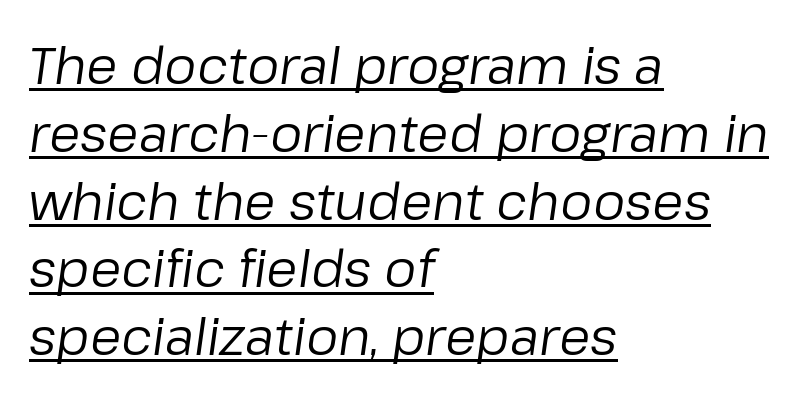
Beneath each row of characters lies a ruled line. Rendered with sloped, italic letterforms. The rows are spaced the way most documents space them. These lines keep a tight, regular rhythm from letter to letter.
